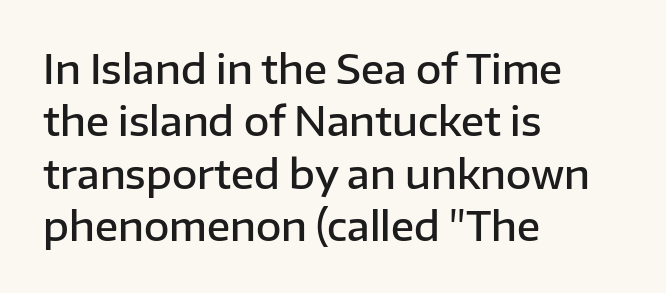
Q: Is the text bold? A: Semi-bold.
Q: Is the text italic (slanted)? A: No, it is upright.
Q: Is the typeface a serif or a sans-serif typeface? A: Sans-serif.
Q: Is the text underlined? A: No.
Q: How is the paragraph aligned? A: Left-aligned.
Q: Is the spacing between letters normal or unusually wide? A: Normal.
Q: Is the spacing between lines tight, normal or loose? A: Normal.
Q: Width (condensed, normal, or wide)? A: Normal.
Q: Stroke contrast? A: Low.
Q: x-height? A: Medium.
Q: Monospaced? A: No.
